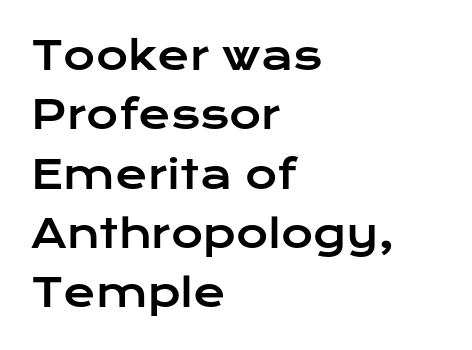
Q: Is the text italic (slanted)? A: No, it is upright.
Q: Is the typeface a serif or a sans-serif typeface? A: Sans-serif.
Q: Is the text underlined? A: No.
Q: How is the paragraph aligned? A: Left-aligned.
Q: Is the spacing between letters normal or unusually wide? A: Normal.
Q: Is the spacing between lines tight, normal or loose? A: Normal.
Q: Width (condensed, normal, or wide)? A: Wide.
Q: Stroke contrast? A: Low.
Q: x-height? A: Medium.
Q: Monospaced? A: No.
